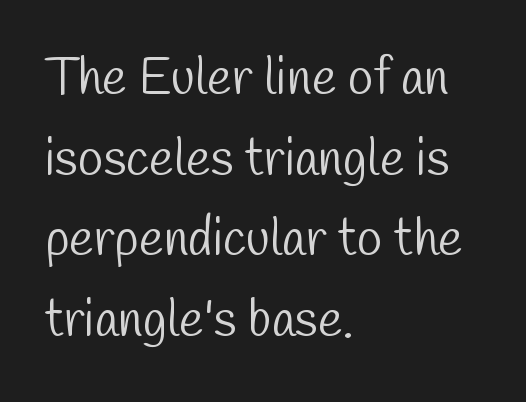
The image shows 52 px light, condensed sans-serif type; set left-aligned, normal line spacing (1.55x), normal letter spacing, not underlined; low stroke contrast and a medium x-height.
